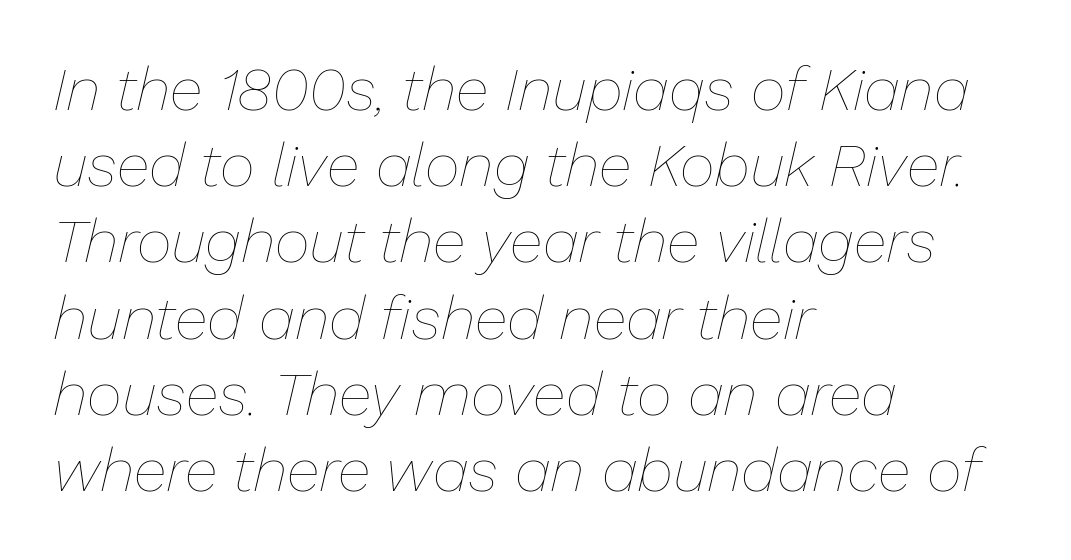
{"italic": "yes", "lean": "right", "slant_degrees": 13, "bold": "no", "weight": "thin", "width": "normal", "stroke_contrast": "low", "x_height": "medium", "monospaced": "no", "underline": "no", "align": "left", "line_spacing": "normal", "line_spacing_ratio": 1.25, "letter_spacing": "normal", "letter_spacing_em": 0.0, "glyph_px": 61}
